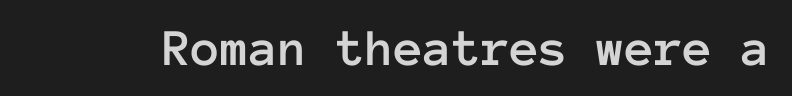
The image shows 53 px text type, upright, monospaced; set normal letter spacing, not underlined; low stroke contrast and a medium x-height.
